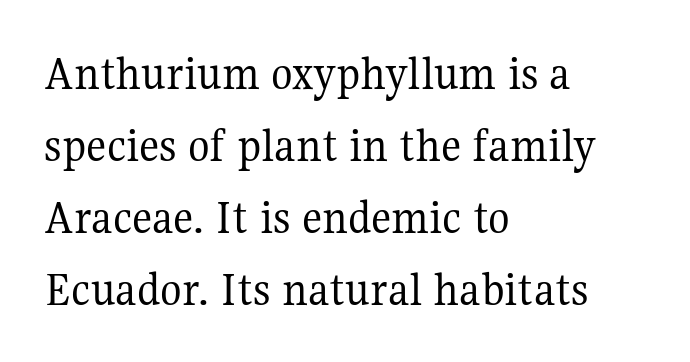
Q: Is the text bold? A: No.
Q: Is the text italic (slanted)? A: No, it is upright.
Q: Is the typeface a serif or a sans-serif typeface? A: Serif.
Q: Is the text underlined? A: No.
Q: How is the paragraph aligned? A: Left-aligned.
Q: Is the spacing between letters normal or unusually wide? A: Normal.
Q: Is the spacing between lines tight, normal or loose? A: Normal.
Q: Width (condensed, normal, or wide)? A: Normal.
Q: Stroke contrast? A: Medium.
Q: x-height? A: Medium.
Q: Monospaced? A: No.
